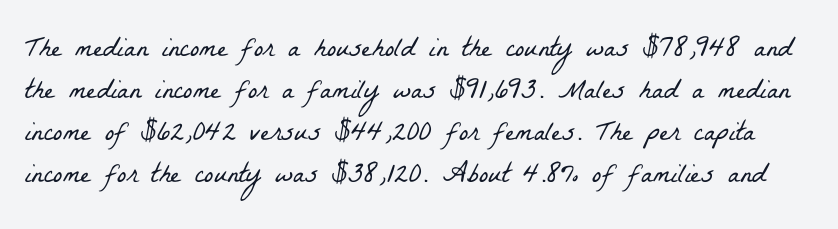
{"serif": "yes", "bold": "no", "weight": "light", "width": "condensed", "stroke_contrast": "low", "x_height": "medium", "monospaced": "no", "underline": "no", "line_spacing": "normal", "line_spacing_ratio": 1.5, "letter_spacing": "normal", "letter_spacing_em": 0.0, "glyph_px": 28}
